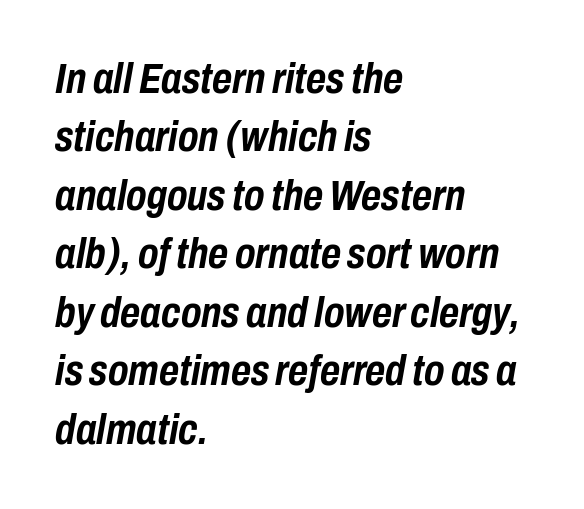
{"italic": "yes", "lean": "right", "slant_degrees": 10, "bold": "yes", "weight": "semibold", "width": "condensed", "stroke_contrast": "low", "x_height": "medium", "monospaced": "no", "underline": "no", "align": "left", "line_spacing": "normal", "line_spacing_ratio": 1.36, "letter_spacing": "normal", "letter_spacing_em": 0.0, "glyph_px": 43}
